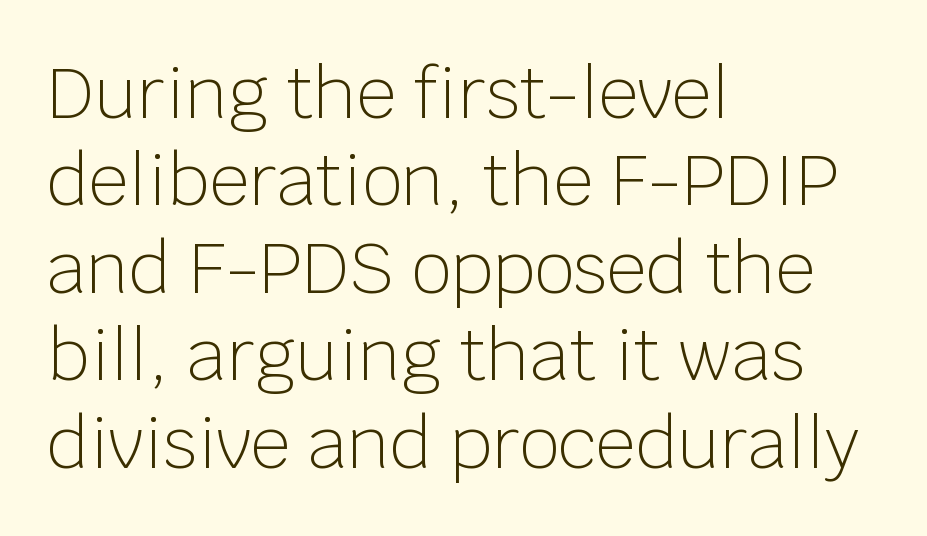
Q: Is the text bold? A: No.
Q: Is the text italic (slanted)? A: No, it is upright.
Q: Is the typeface a serif or a sans-serif typeface? A: Sans-serif.
Q: Is the text underlined? A: No.
Q: How is the paragraph aligned? A: Left-aligned.
Q: Is the spacing between letters normal or unusually wide? A: Normal.
Q: Is the spacing between lines tight, normal or loose? A: Normal.
Q: Width (condensed, normal, or wide)? A: Normal.
Q: Stroke contrast? A: Low.
Q: x-height? A: Large.
Q: Monospaced? A: No.
